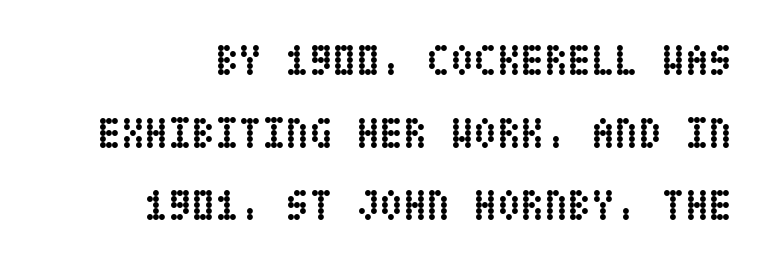
The image shows 43 px semibold, condensed type, upright; set right-aligned, normal line spacing (1.69x), normal letter spacing, not underlined; low stroke contrast and a large x-height.
